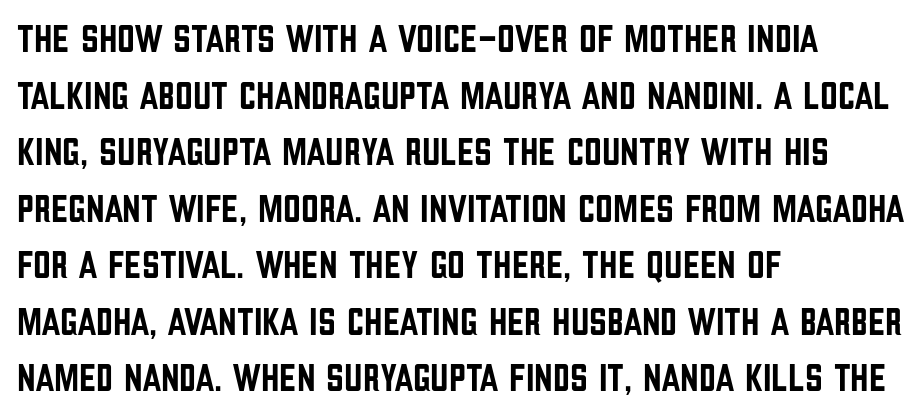
Style check: upright. The line-height multiplier appears to be the usual default. This sample uses plain, unmodified letter spacing. All the whitespace from short lines collects on the right. This sample has the flowing, uneven cadence of proportional lettering.
